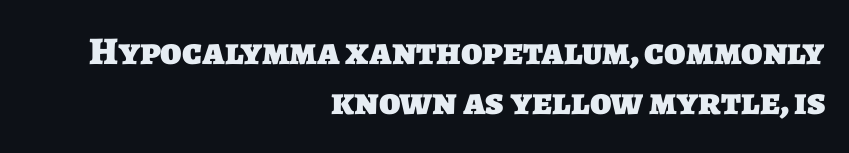
{"serif": "no", "bold": "yes", "weight": "heavy", "width": "normal", "stroke_contrast": "low", "x_height": "large", "monospaced": "no", "underline": "no", "align": "right", "line_spacing": "normal", "line_spacing_ratio": 1.29, "letter_spacing": "normal", "letter_spacing_em": 0.0, "glyph_px": 39}
